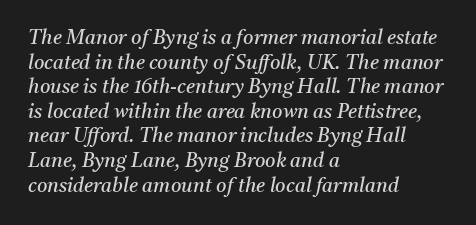
{"italic": "yes", "lean": "right", "slant_degrees": 11, "bold": "no", "underline": "no", "align": "left", "line_spacing_ratio": 1.23, "letter_spacing": "normal", "letter_spacing_em": 0.0, "glyph_px": 20}
